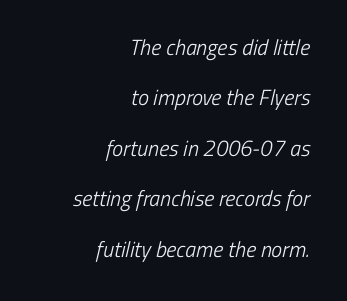
The image shows 22 px text type; set right-aligned, loose line spacing (2.29x), normal letter spacing, not underlined.
